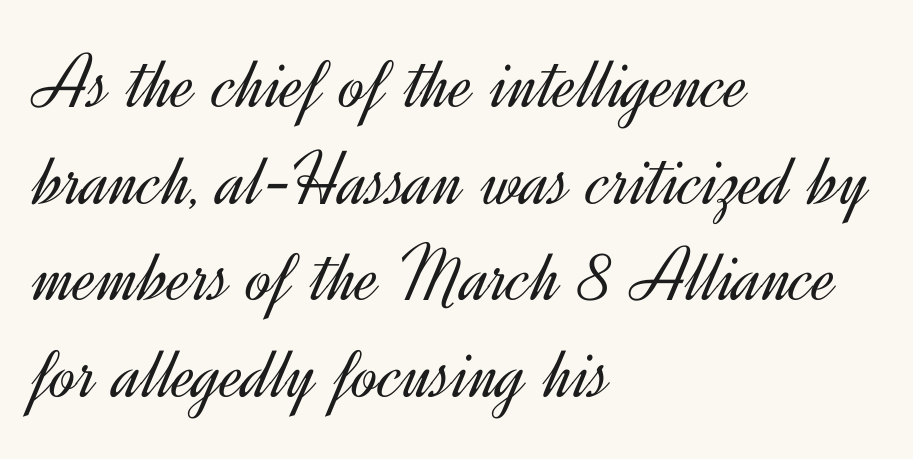
Q: Is the text bold? A: No.
Q: Is the text italic (slanted)? A: Yes.
Q: Is the typeface a serif or a sans-serif typeface? A: Sans-serif.
Q: Is the text underlined? A: No.
Q: How is the paragraph aligned? A: Left-aligned.
Q: Is the spacing between letters normal or unusually wide? A: Normal.
Q: Width (condensed, normal, or wide)? A: Normal.
Q: x-height? A: Small.
Q: Monospaced? A: No.
